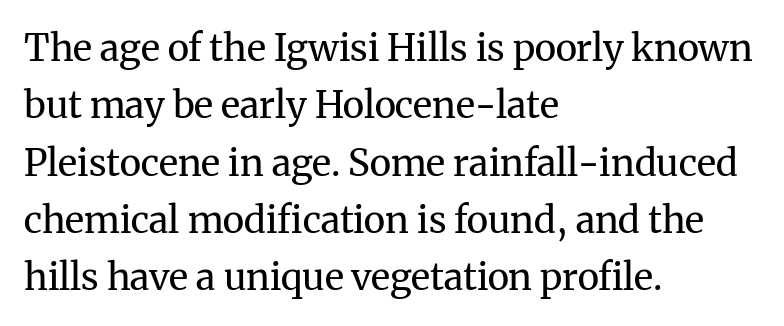
{"serif": "yes", "italic": "no", "bold": "no", "weight": "regular", "width": "normal", "stroke_contrast": "medium", "x_height": "medium", "monospaced": "no", "underline": "no", "align": "left", "line_spacing": "normal", "line_spacing_ratio": 1.55, "letter_spacing": "normal", "letter_spacing_em": 0.0, "glyph_px": 37}
